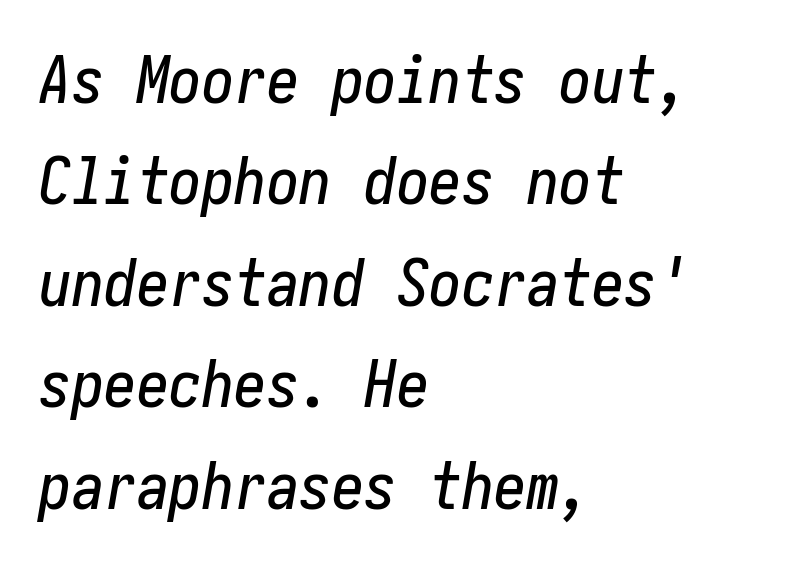
{"italic": "yes", "lean": "right", "slant_degrees": 10, "width": "condensed", "stroke_contrast": "low", "x_height": "medium", "underline": "no", "align": "left", "line_spacing": "normal", "line_spacing_ratio": 1.56, "letter_spacing": "normal", "letter_spacing_em": 0.0, "glyph_px": 65}
